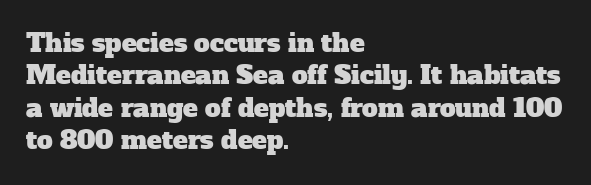
Q: Is the text underlined? A: No.
Q: How is the paragraph aligned? A: Left-aligned.
Q: Is the spacing between letters normal or unusually wide? A: Normal.
Q: Is the spacing between lines tight, normal or loose? A: Normal.
